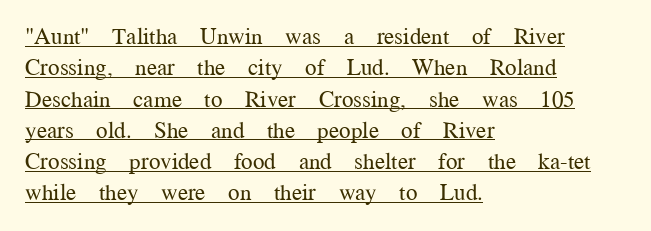
The image shows 23 px text type, upright; set left-aligned, normal line spacing (1.36x), normal letter spacing, underlined.
